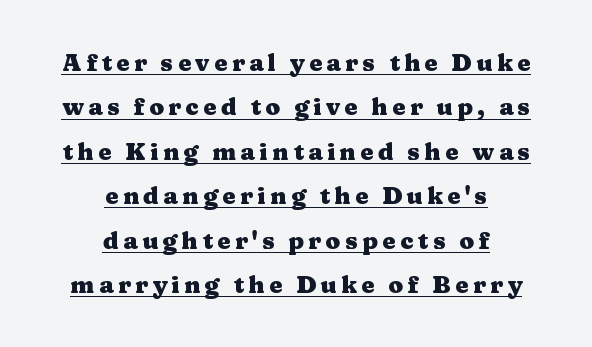
Q: Is the text bold? A: Yes.
Q: Is the text italic (slanted)? A: No, it is upright.
Q: Is the text underlined? A: Yes.
Q: How is the paragraph aligned? A: Centered.
